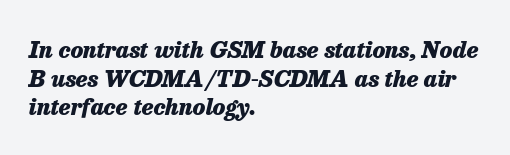
All the whitespace from short lines collects on the right. These lines keep a tight, regular rhythm from letter to letter. Rendered with sloped, italic letterforms. Does the weight exceed regular? Yes, all the way to bold.
